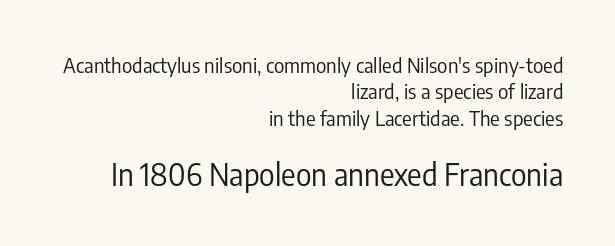
{"serif": "no", "italic": "no", "bold": "no", "weight": "regular", "width": "condensed", "stroke_contrast": "low", "x_height": "medium", "monospaced": "no", "underline": "no", "align": "right", "line_spacing": "normal", "line_spacing_ratio": 1.32, "letter_spacing": "normal", "letter_spacing_em": 0.0, "larger_block": "second", "size_ratio": 1.5, "glyph_px": 30}
